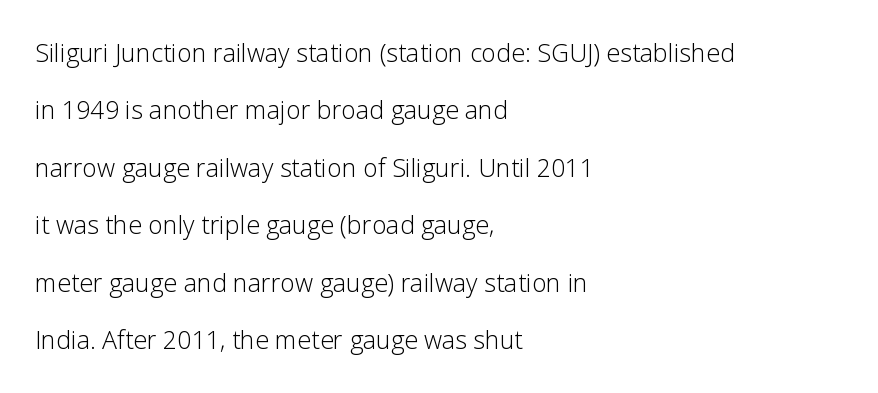
Characters follow at the spacing the type designer built in. Airy leading. Stem width sits at or under what a default text font uses. The space directly below the letters is spotless. Line starts are locked; line ends wander.
